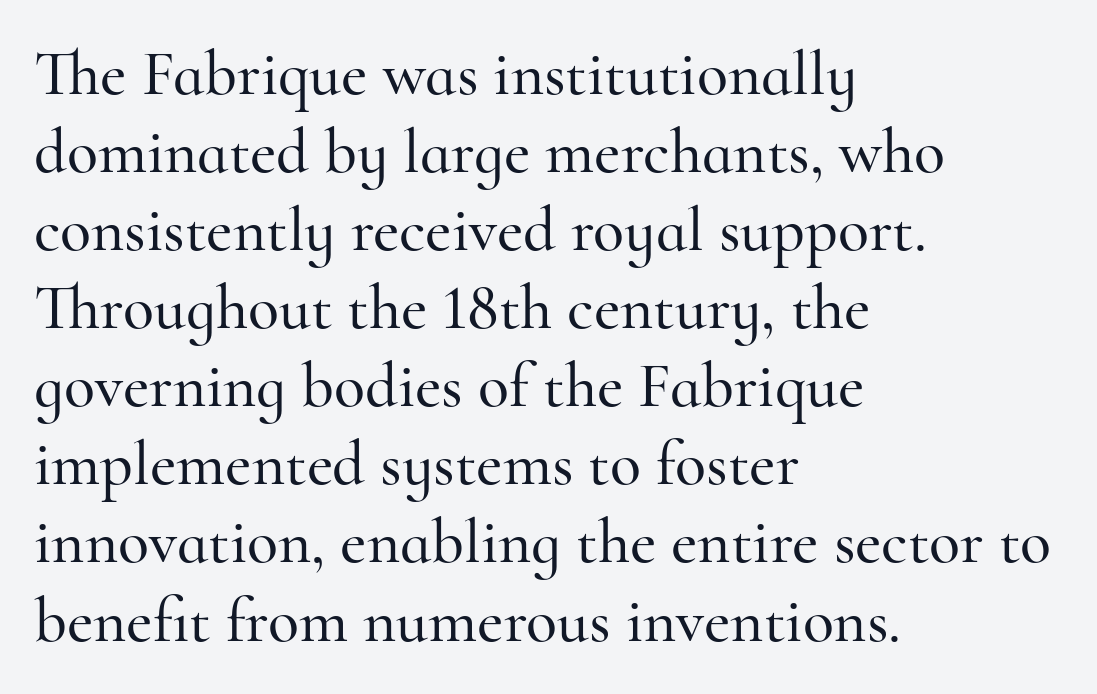
Q: Is the text italic (slanted)? A: No, it is upright.
Q: Is the typeface a serif or a sans-serif typeface? A: Serif.
Q: Is the text underlined? A: No.
Q: How is the paragraph aligned? A: Left-aligned.
Q: Is the spacing between letters normal or unusually wide? A: Normal.
Q: Width (condensed, normal, or wide)? A: Normal.
Q: Stroke contrast? A: High.
Q: x-height? A: Small.
Q: Monospaced? A: No.
